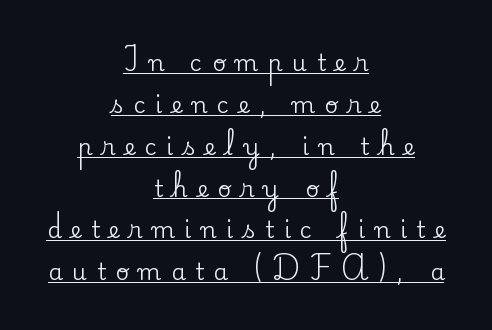
{"italic": "no", "underline": "yes", "align": "center", "line_spacing_ratio": 1.82, "letter_spacing": "wide", "letter_spacing_em": 0.42, "glyph_px": 23}
